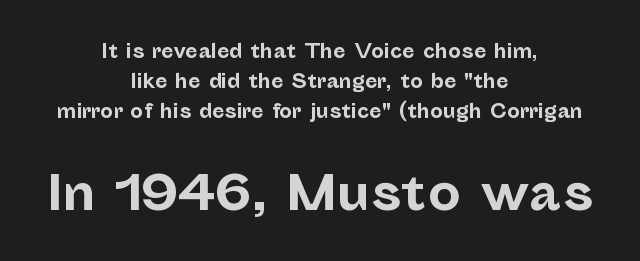
The image shows 46 px bold sans-serif type, upright; set centered, normal line spacing (1.67x), normal letter spacing, not underlined; the second (bottom) block is 2.56x larger; low stroke contrast and a medium x-height.
